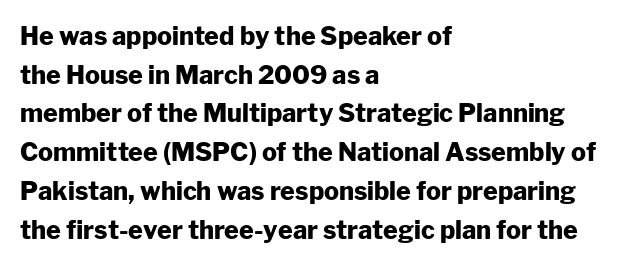
Lines of text with bare space underneath. Default kerning and tracking; the words read as compact shapes. Typeset ragged right — the left edge is the straight one. Regarding leading, the lines here are spaced in the standard way. Every stem runs plumb, perpendicular to the baseline.
